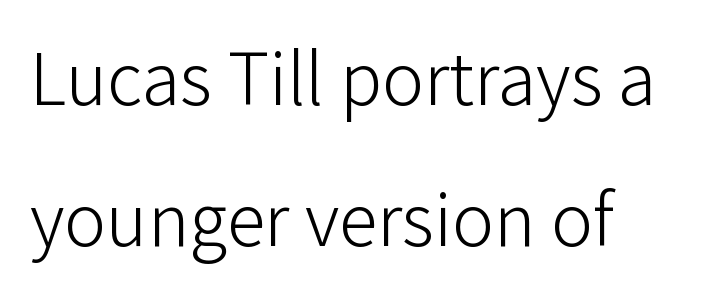
Q: Is the text bold? A: No.
Q: Is the text italic (slanted)? A: No, it is upright.
Q: Is the typeface a serif or a sans-serif typeface? A: Sans-serif.
Q: Is the text underlined? A: No.
Q: How is the paragraph aligned? A: Left-aligned.
Q: Is the spacing between letters normal or unusually wide? A: Normal.
Q: Width (condensed, normal, or wide)? A: Normal.
Q: Stroke contrast? A: Low.
Q: x-height? A: Medium.
Q: Monospaced? A: No.
